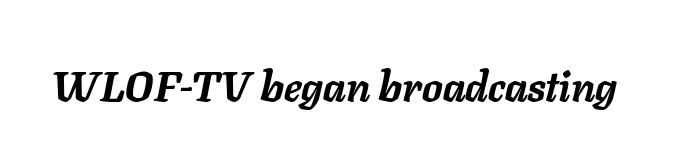
{"italic": "yes", "lean": "right", "slant_degrees": 11, "bold": "yes", "weight": "semibold", "width": "normal", "stroke_contrast": "low", "x_height": "medium", "monospaced": "no", "underline": "no", "letter_spacing": "normal", "letter_spacing_em": 0.0, "glyph_px": 41}
